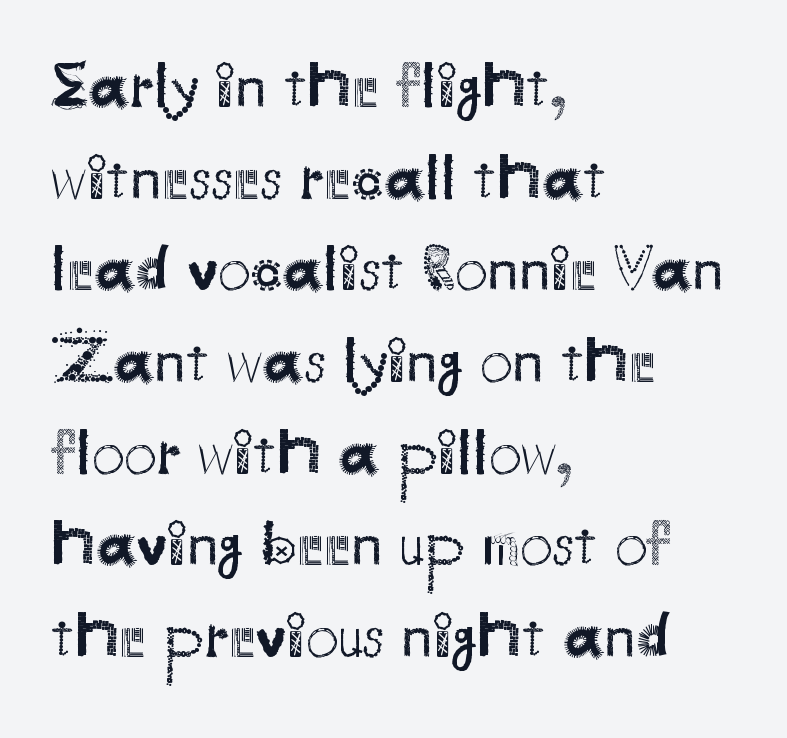
The letters carry no serifs — their stems end cleanly without finishing strokes. Bold? No — there's no thickening of the strokes. A student would call this left alignment; a typographer would say flush left, rag right. Honestly, the row spacing looks completely unremarkable. Every character sits straight up, as roman type does. This sample uses plain, unmodified letter spacing.
